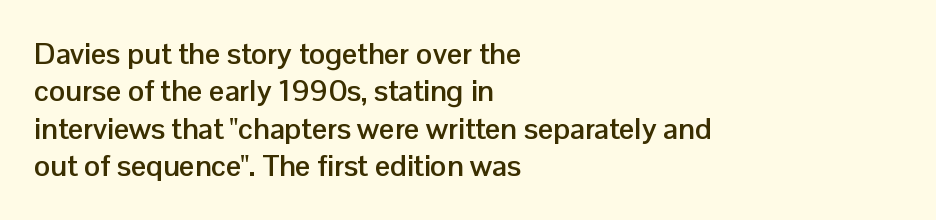
{"serif": "no", "italic": "no", "bold": "yes", "weight": "semibold", "width": "normal", "stroke_contrast": "low", "x_height": "medium", "monospaced": "no", "underline": "no", "align": "left", "line_spacing": "normal", "line_spacing_ratio": 1.25, "letter_spacing": "normal", "letter_spacing_em": 0.0, "glyph_px": 30}
